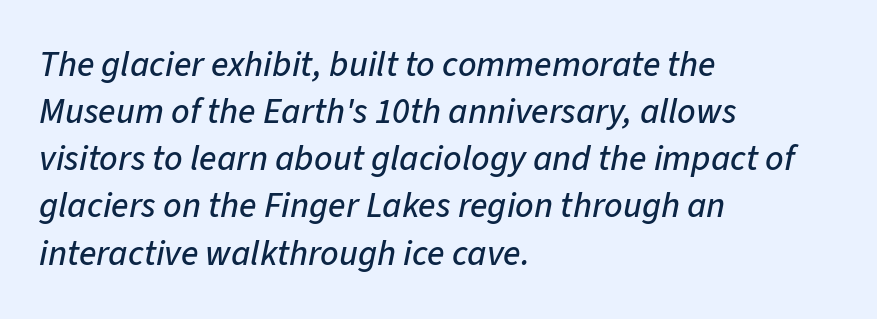
Designer's note — italics engaged. Spacing between characters is what you'd get straight out of the box. A typesetter would call this proportional, since set widths differ per character. Caption: multi-line text, flush left, ragged right. Has an underline been added? It has not.
